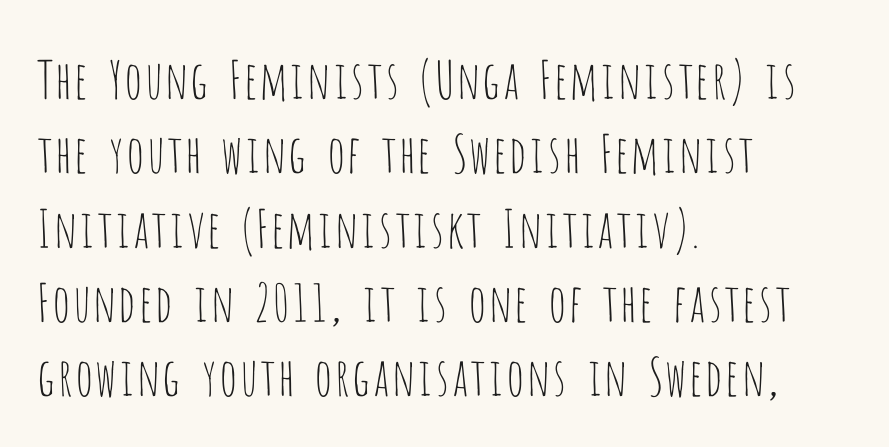
Q: Is the text bold? A: No.
Q: Is the text italic (slanted)? A: No, it is upright.
Q: Is the typeface a serif or a sans-serif typeface? A: Sans-serif.
Q: Is the text underlined? A: No.
Q: How is the paragraph aligned? A: Left-aligned.
Q: Is the spacing between letters normal or unusually wide? A: Normal.
Q: Is the spacing between lines tight, normal or loose? A: Normal.
Q: Width (condensed, normal, or wide)? A: Condensed.
Q: Stroke contrast? A: Low.
Q: x-height? A: Large.
Q: Monospaced? A: No.
